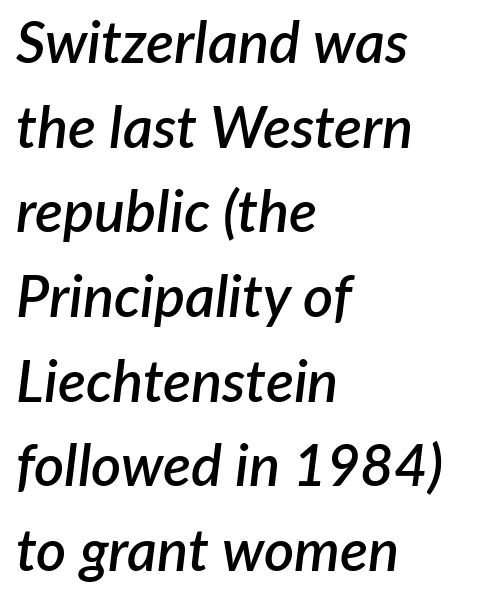
The axis of the letterforms is tilted away from vertical. Inter-character spacing is left at the font's built-in metrics. Honestly, there is no underline to notice here at all. The space between consecutive lines is moderate.
